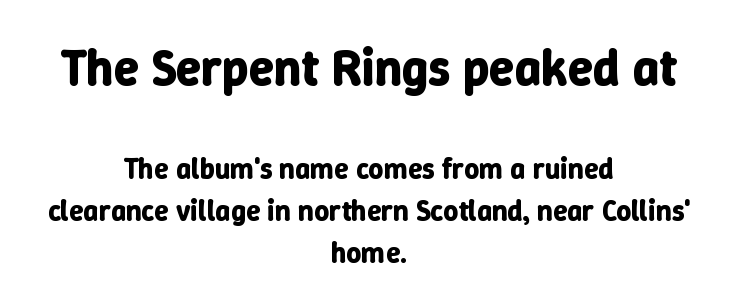
{"italic": "no", "bold": "yes", "weight": "bold", "width": "normal", "stroke_contrast": "low", "x_height": "medium", "monospaced": "no", "underline": "no", "align": "center", "line_spacing": "normal", "line_spacing_ratio": 1.45, "letter_spacing": "normal", "letter_spacing_em": 0.0, "larger_block": "first", "size_ratio": 1.76, "glyph_px": 51}
